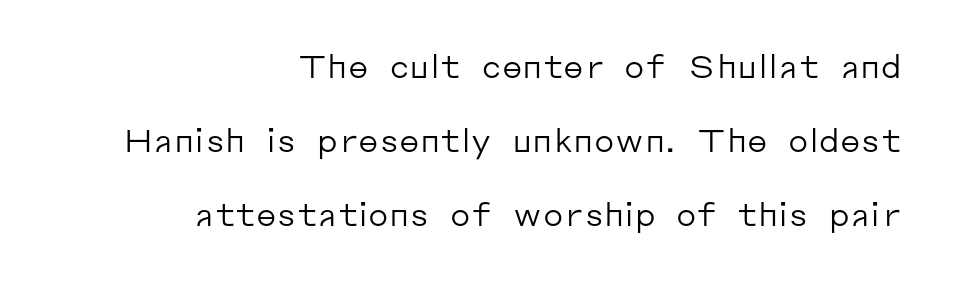
This rendering leaves character spacing at its baseline value. The compositor pushed each line to the right boundary. Quick note: interline space is abundant. The typography opts for an upright posture over an oblique one. In terms of letterform style, serifs are entirely absent.
